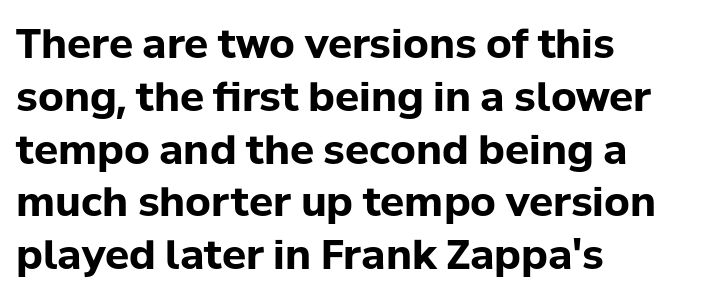
Q: Is the text bold? A: Yes.
Q: Is the text italic (slanted)? A: No, it is upright.
Q: Is the typeface a serif or a sans-serif typeface? A: Sans-serif.
Q: Is the text underlined? A: No.
Q: How is the paragraph aligned? A: Left-aligned.
Q: Is the spacing between letters normal or unusually wide? A: Normal.
Q: Is the spacing between lines tight, normal or loose? A: Normal.
Q: Width (condensed, normal, or wide)? A: Normal.
Q: Stroke contrast? A: Low.
Q: x-height? A: Medium.
Q: Monospaced? A: No.
